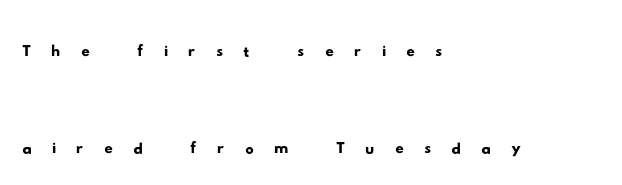
The image shows 42 px wide sans-serif type; set left-aligned, loose line spacing (2.31x), unusually wide letter spacing (+0.48 em), not underlined; low stroke contrast and a small x-height.
